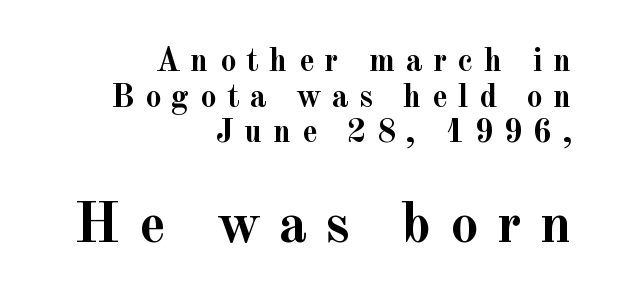
The designer gave the closing block more size than the opening block. The compositor pushed each line to the right boundary. Varying glyph widths throughout — classic text-font behaviour. Unlike a clean sans, this face finishes its strokes with serifs. The typesetting leans heavy: a genuine bold.
